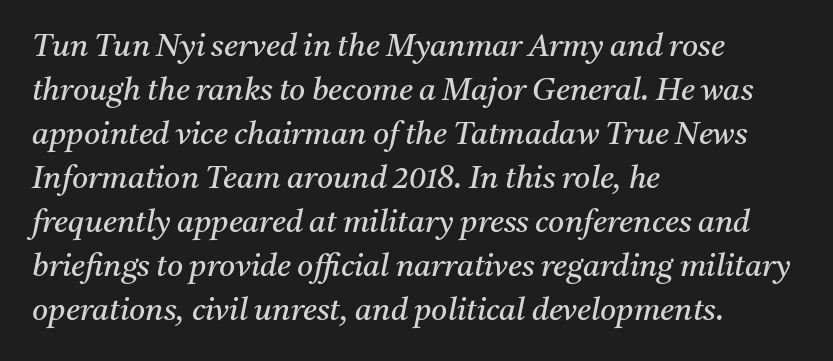
You can tell from the footed stems that serif type was used. A quiet, ordinary-to-light weight characterises the typeface. Any mark beneath the type? The region is blank. Successive baselines arrive at the customary interval. These lines are rendered in a variable-pitch font.
